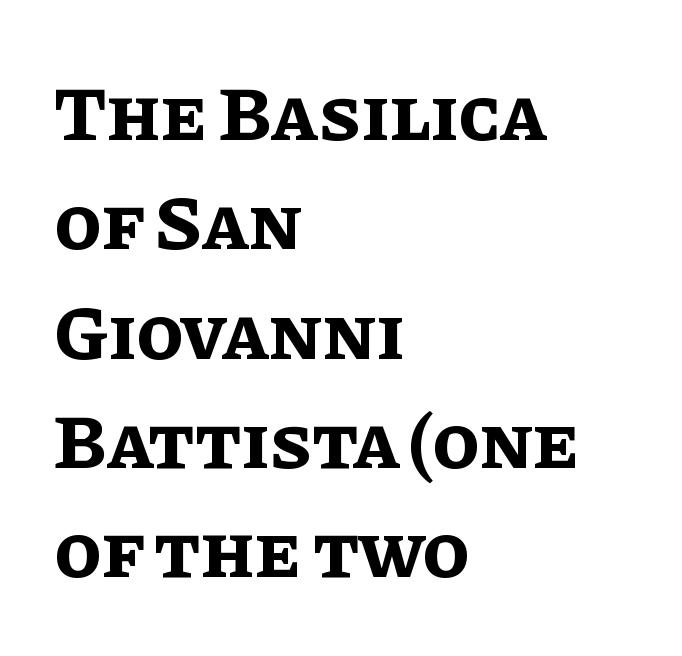
{"italic": "no", "bold": "yes", "weight": "bold", "width": "normal", "stroke_contrast": "low", "x_height": "large", "monospaced": "no", "underline": "no", "align": "left", "line_spacing": "normal", "line_spacing_ratio": 1.42, "letter_spacing": "normal", "letter_spacing_em": 0.0, "glyph_px": 77}
